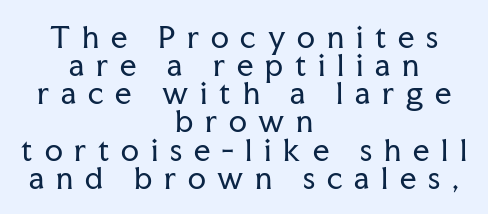
The image shows 29 px regular-weight serif type, upright; set centered, tight line spacing (0.97x), unusually wide letter spacing (+0.41 em), not underlined; low stroke contrast and a medium x-height.
